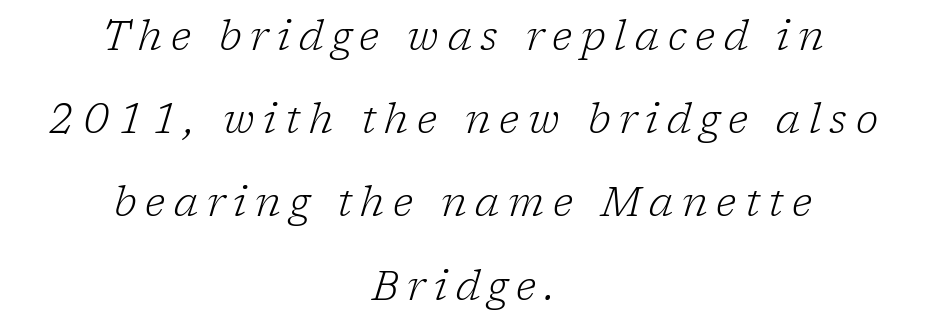
Descender tails drop into unmarked territory. Alignment: centered. Is the type slanted? Yes — the strokes lean at a clear angle. The face looks like a standard text weight, possibly lighter. Vertical spacing — loose. Spacing verdict: proportional, widths tailored to each character.
